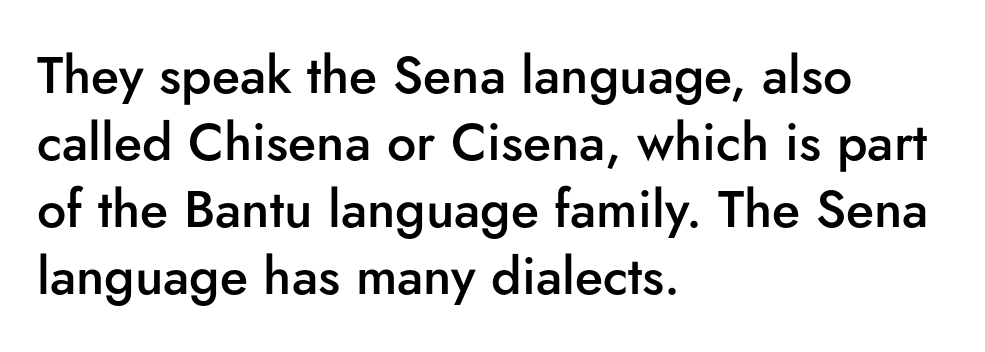
The face used here is proportionally spaced, like ordinary book or web type. Compared with typical paragraphs, the rows here are spaced about the same. Words appear dense and cohesive because spacing is normal. Clear beneath every line of the passage. A somewhat darkened texture: the type is semibold rather than bold.
